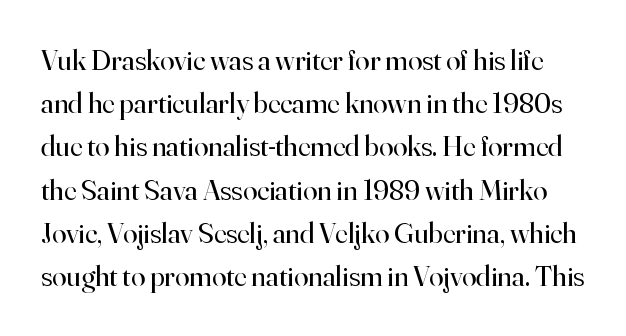
{"serif": "yes", "italic": "no", "bold": "no", "weight": "regular", "width": "normal", "stroke_contrast": "high", "x_height": "small", "monospaced": "no", "underline": "no", "line_spacing": "normal", "line_spacing_ratio": 1.49, "letter_spacing": "normal", "letter_spacing_em": 0.0, "glyph_px": 29}
